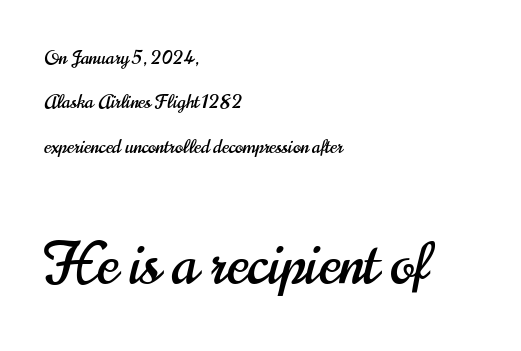
{"serif": "no", "width": "condensed", "stroke_contrast": "high", "x_height": "small", "monospaced": "no", "underline": "no", "align": "left", "line_spacing": "loose", "line_spacing_ratio": 2.33, "letter_spacing": "normal", "letter_spacing_em": 0.0, "larger_block": "second", "size_ratio": 3.05, "glyph_px": 58}
